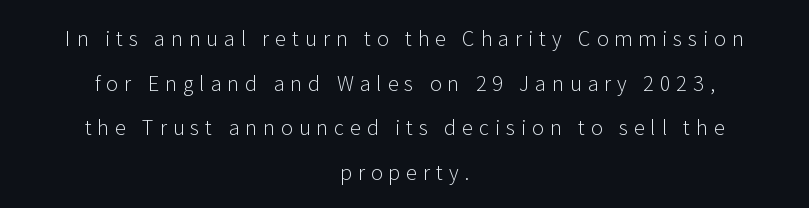
The image shows 20 px text type, upright; set centered, loose line spacing (2.23x), unusually wide letter spacing (+0.3 em), not underlined.
